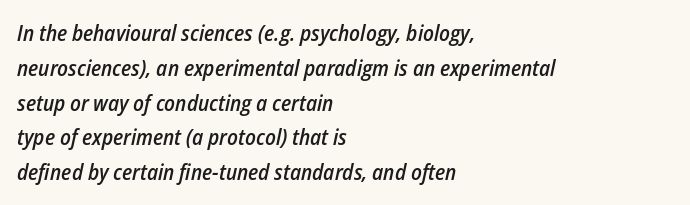
The image shows 22 px text type, italic (leaning right); set left-aligned, normal line spacing (1.58x), normal letter spacing, not underlined.
